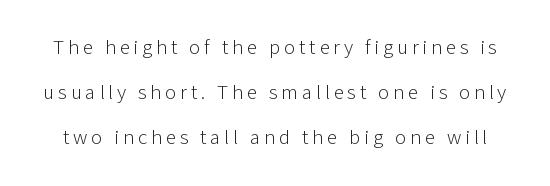
Q: Is the text bold? A: No.
Q: Is the text italic (slanted)? A: No, it is upright.
Q: Is the text underlined? A: No.
Q: Is the spacing between lines tight, normal or loose? A: Loose.
